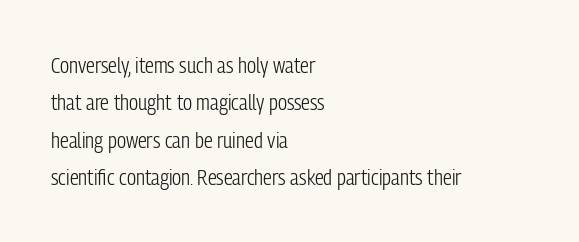
The image shows 22 px text type, upright; set left-aligned, normal line spacing (1.7x), normal letter spacing, not underlined.
